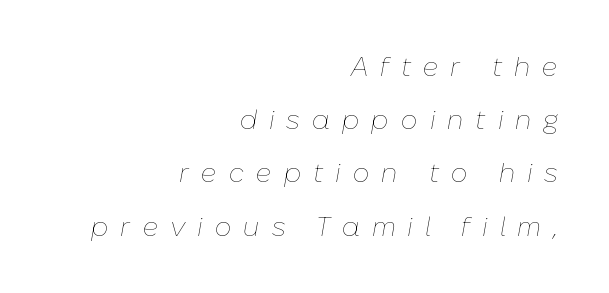
The image shows 27 px text type, italic (leaning right); set right-aligned, loose line spacing (1.97x), unusually wide letter spacing (+0.43 em), not underlined.
